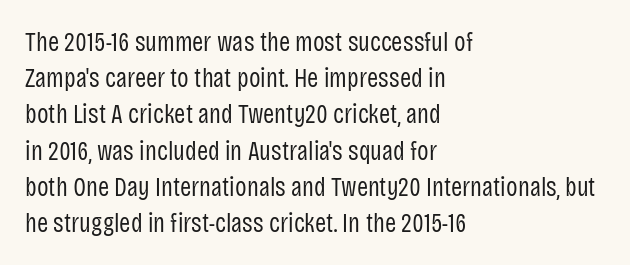
{"italic": "no", "bold": "no", "underline": "no", "align": "left", "line_spacing": "normal", "line_spacing_ratio": 1.34, "letter_spacing": "normal", "letter_spacing_em": 0.0, "glyph_px": 27}
